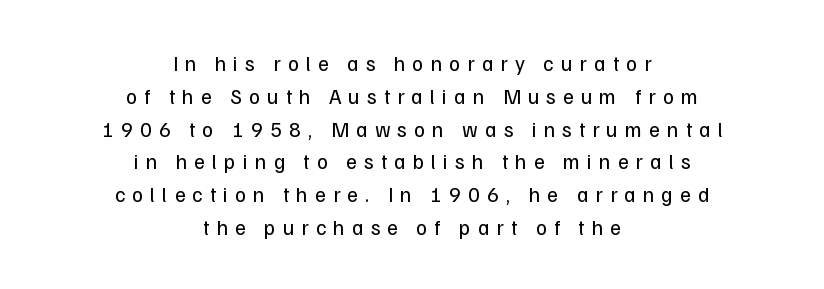
The image shows 21 px text type, upright; set centered, normal line spacing (1.56x), unusually wide letter spacing (+0.34 em), not underlined.
